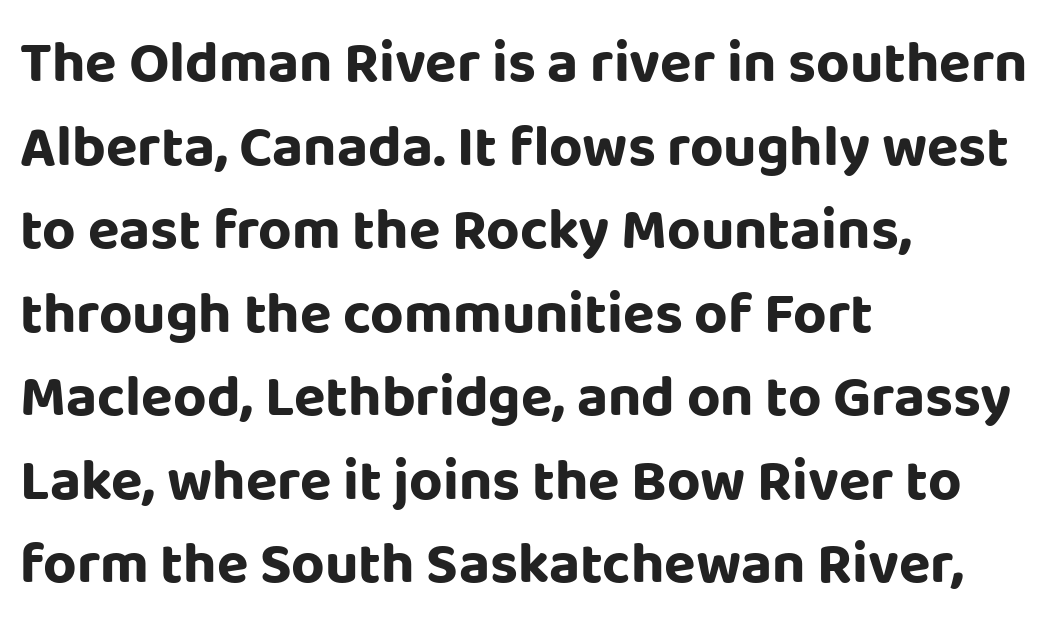
The image shows 58 px bold sans-serif type, upright; set left-aligned, normal line spacing (1.44x), normal letter spacing, not underlined; low stroke contrast and a large x-height.
